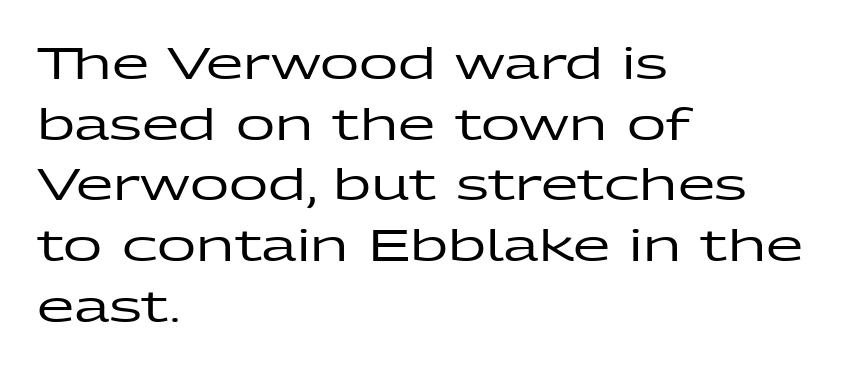
Only glyphs here, with clear space below each row. Nope, no serifs anywhere on these letters. Honestly, the letter spacing is just normal — you wouldn't notice it. The rendering anchors every line to the left-hand side.
